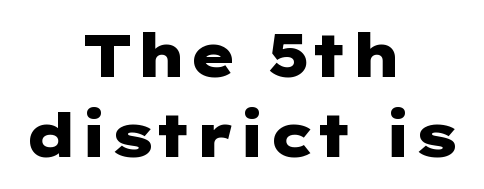
The rag falls on both sides of this text block equally. Notice how the stems are strictly vertical — no italics here. I'd call this a sans setting — the letters go barefoot. Emphasis by weight is at full strength: bold.
